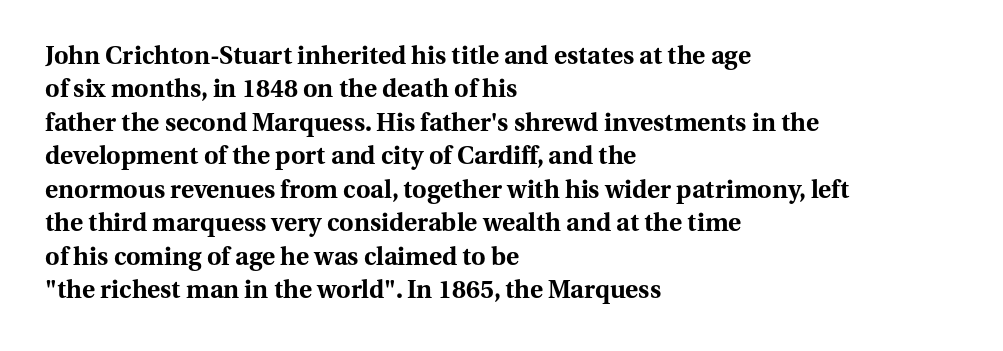
{"italic": "no", "bold": "yes", "underline": "no", "align": "left", "line_spacing": "normal", "line_spacing_ratio": 1.34, "letter_spacing": "normal", "letter_spacing_em": 0.0, "glyph_px": 25}
